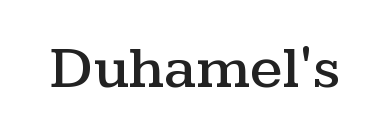
{"serif": "yes", "italic": "no", "width": "wide", "stroke_contrast": "medium", "x_height": "medium", "monospaced": "no", "underline": "no", "letter_spacing": "normal", "letter_spacing_em": 0.0, "glyph_px": 59}
